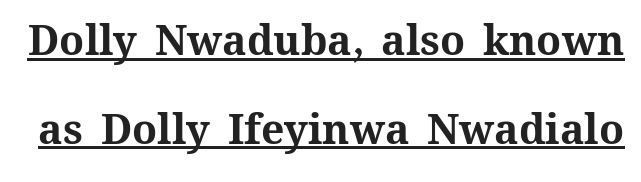
{"italic": "no", "bold": "yes", "weight": "bold", "width": "normal", "stroke_contrast": "medium", "x_height": "medium", "monospaced": "no", "underline": "yes", "line_spacing": "loose", "line_spacing_ratio": 2.16, "letter_spacing": "normal", "letter_spacing_em": 0.0, "glyph_px": 41}
